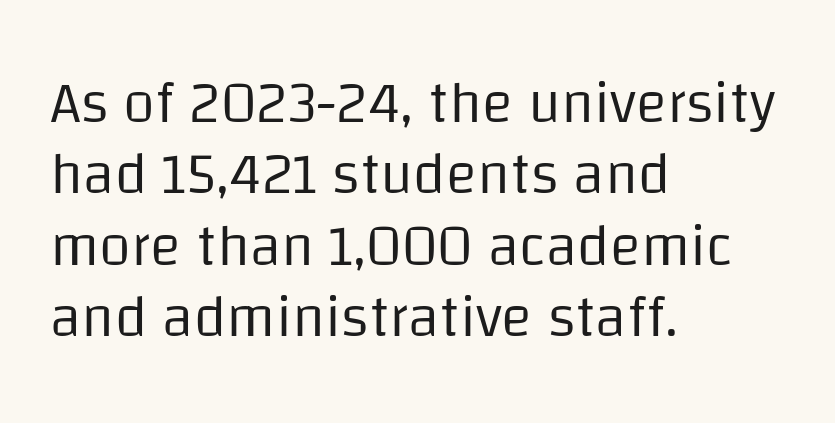
{"serif": "no", "italic": "no", "bold": "no", "weight": "regular", "width": "normal", "stroke_contrast": "low", "x_height": "large", "monospaced": "no", "underline": "no", "align": "left", "line_spacing_ratio": 1.23, "letter_spacing": "normal", "letter_spacing_em": 0.0, "glyph_px": 58}
